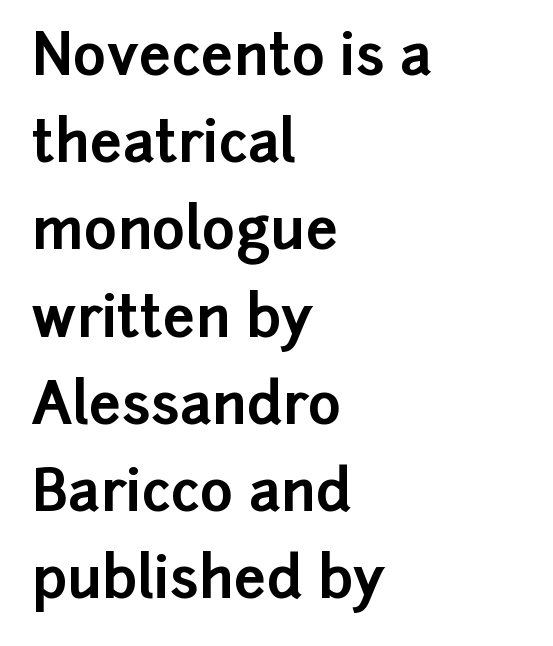
Q: Is the text bold? A: Yes.
Q: Is the text italic (slanted)? A: No, it is upright.
Q: Is the typeface a serif or a sans-serif typeface? A: Sans-serif.
Q: Is the text underlined? A: No.
Q: How is the paragraph aligned? A: Left-aligned.
Q: Is the spacing between letters normal or unusually wide? A: Normal.
Q: Is the spacing between lines tight, normal or loose? A: Normal.
Q: Width (condensed, normal, or wide)? A: Normal.
Q: Stroke contrast? A: Low.
Q: x-height? A: Medium.
Q: Monospaced? A: No.
